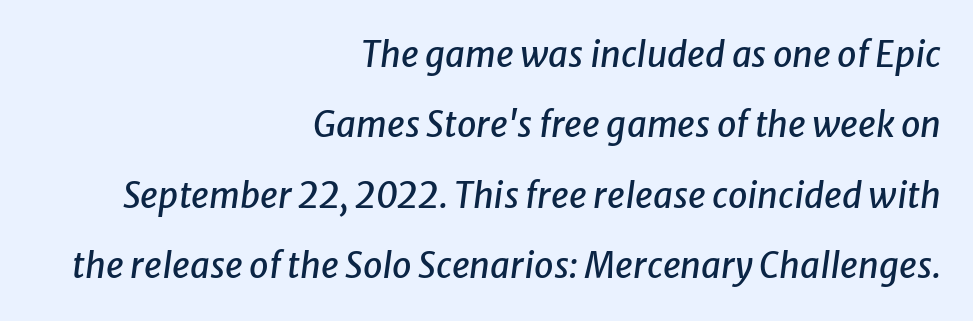
Right-aligned paragraph, ragged on the left. Quick note: underline off. You can tell it's italic because the verticals aren't actually vertical. This sample has the flowing, uneven cadence of proportional lettering. Default kerning and tracking; the words read as compact shapes. The passage shown stacks its lines with a broad gap.
